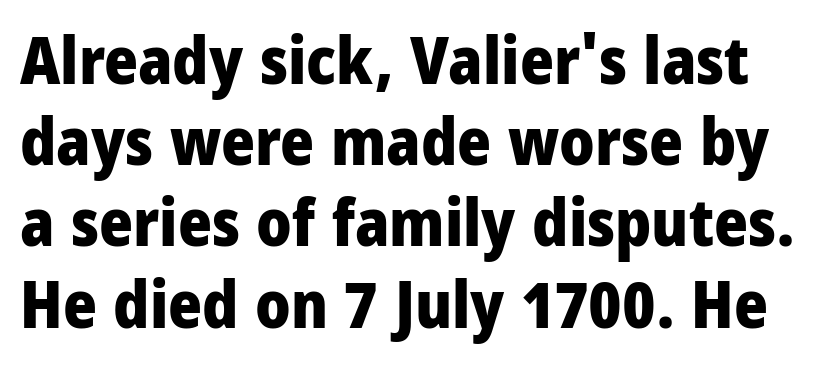
The image shows 65 px heavy, condensed sans-serif type, upright; set normal line spacing (1.25x), normal letter spacing, not underlined; low stroke contrast and a large x-height.
